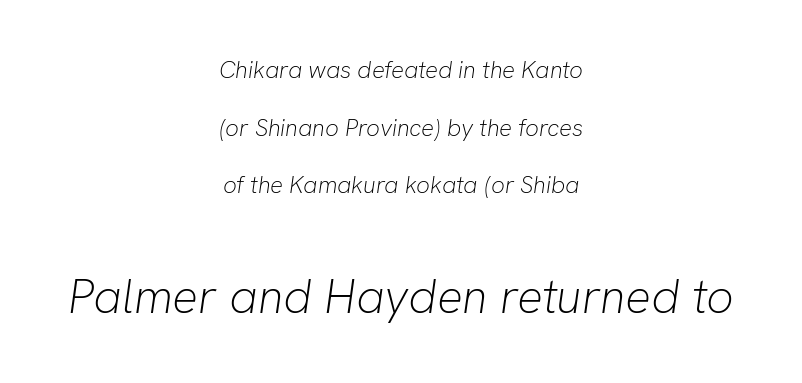
{"italic": "yes", "lean": "right", "slant_degrees": 8, "bold": "no", "weight": "light", "width": "normal", "stroke_contrast": "low", "x_height": "medium", "monospaced": "no", "underline": "no", "align": "center", "line_spacing": "loose", "line_spacing_ratio": 2.4, "letter_spacing": "normal", "letter_spacing_em": 0.0, "larger_block": "second", "size_ratio": 2.0, "glyph_px": 48}
